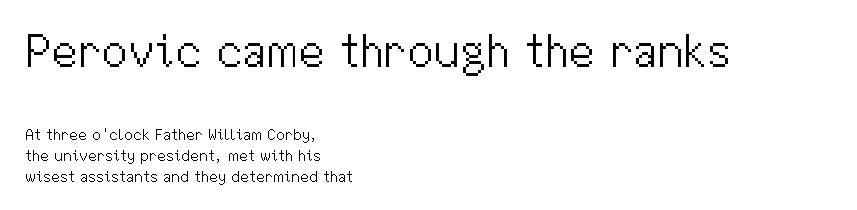
The image shows 47 px light sans-serif type, upright; set left-aligned, normal line spacing (1.34x), normal letter spacing, not underlined; the first (top) block is 2.94x larger; medium stroke contrast and a medium x-height.
